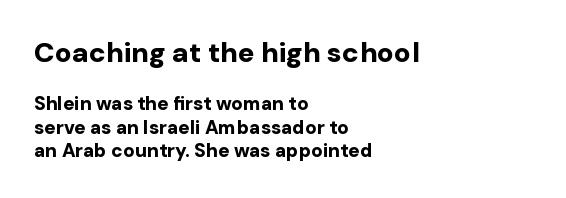
Q: Is the text bold? A: Yes.
Q: Is the text italic (slanted)? A: No, it is upright.
Q: Is the typeface a serif or a sans-serif typeface? A: Sans-serif.
Q: Is the text underlined? A: No.
Q: How is the paragraph aligned? A: Left-aligned.
Q: Is the spacing between letters normal or unusually wide? A: Normal.
Q: Which block of text is set in a larger size, the first (top) or the second (bottom)? A: The first (top) one.
Q: Width (condensed, normal, or wide)? A: Normal.
Q: Stroke contrast? A: Low.
Q: x-height? A: Medium.
Q: Monospaced? A: No.
